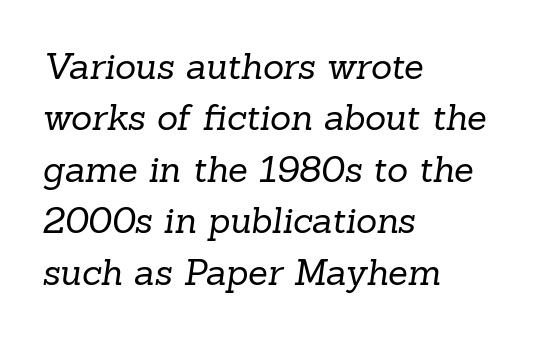
Q: Is the text bold? A: No.
Q: Is the typeface a serif or a sans-serif typeface? A: Serif.
Q: Is the text underlined? A: No.
Q: How is the paragraph aligned? A: Left-aligned.
Q: Is the spacing between letters normal or unusually wide? A: Normal.
Q: Is the spacing between lines tight, normal or loose? A: Normal.
Q: Width (condensed, normal, or wide)? A: Normal.
Q: Stroke contrast? A: Low.
Q: x-height? A: Medium.
Q: Monospaced? A: No.
